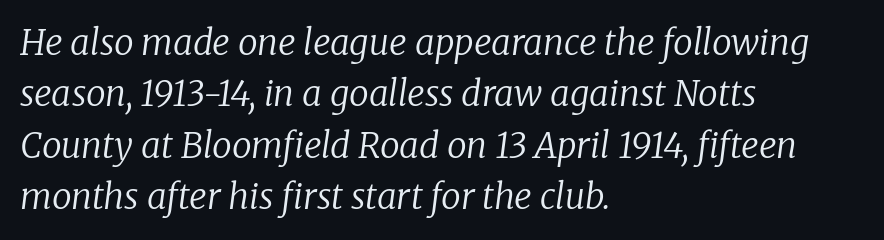
Looking at the ascenders, they clearly lean. Regarding serifs, this sample has them. Here the designer chose a conventional face with non-uniform glyph widths. The face used here is rendered with its standard letterfit. Honestly, there is no underline to notice here at all.
